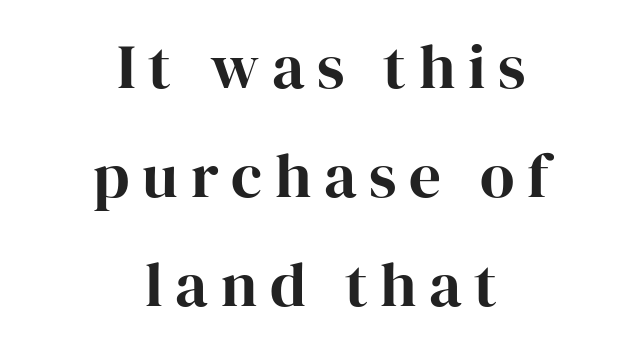
{"serif": "yes", "italic": "no", "bold": "yes", "weight": "bold", "width": "normal", "stroke_contrast": "high", "x_height": "medium", "monospaced": "no", "underline": "no", "align": "center", "line_spacing_ratio": 1.73, "letter_spacing": "wide", "letter_spacing_em": 0.2, "glyph_px": 63}
